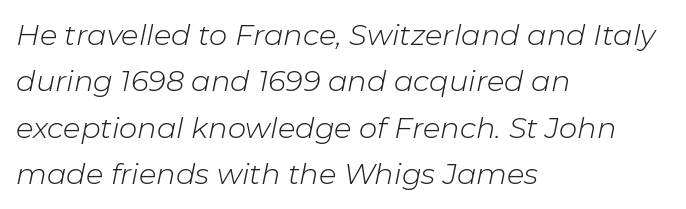
The glyphs look as if they've been sheared to an angle. The designer left line spacing at the default. Words appear dense and cohesive because spacing is normal. The compositor pushed each line to the left boundary. Quick note: underline off. No letter is thick-stroked: the sample isn't bold.
